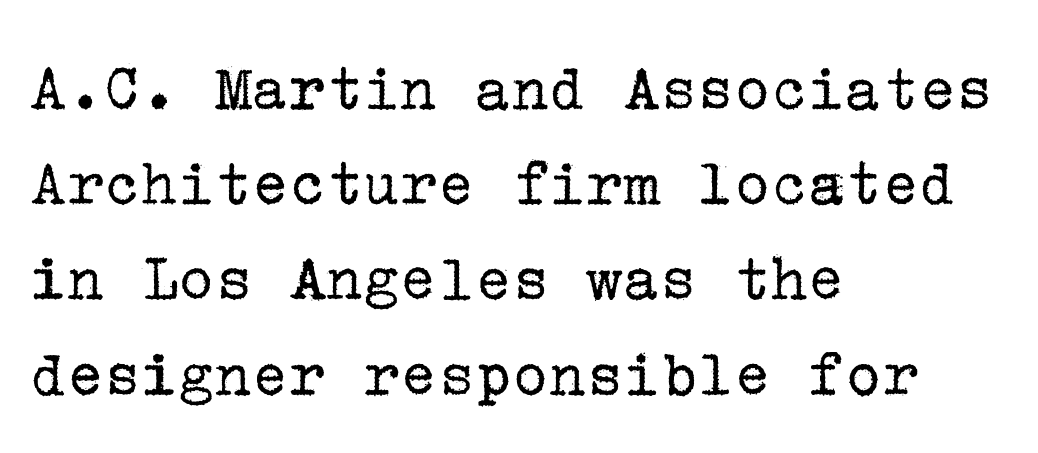
Ascenders rise straight up at ninety degrees. Is this a heavy cut? Hardly; it is regular or lighter. The space directly below the letters is spotless. The lines are quadded left. Standard letterfit; no display-style spreading of the glyphs. The designer left line spacing at the default.
